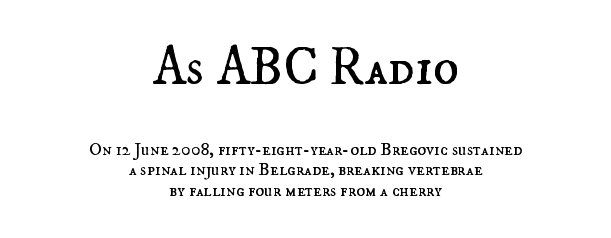
Q: Is the text bold? A: No.
Q: Is the text italic (slanted)? A: No, it is upright.
Q: Is the text underlined? A: No.
Q: How is the paragraph aligned? A: Centered.
Q: Is the spacing between letters normal or unusually wide? A: Normal.
Q: Is the spacing between lines tight, normal or loose? A: Tight.
Q: Which block of text is set in a larger size, the first (top) or the second (bottom)? A: The first (top) one.
Q: Width (condensed, normal, or wide)? A: Normal.
Q: Stroke contrast? A: Medium.
Q: x-height? A: Small.
Q: Monospaced? A: No.
